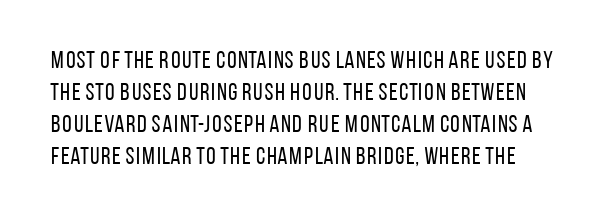
{"italic": "no", "bold": "no", "underline": "no", "line_spacing": "normal", "line_spacing_ratio": 1.34, "letter_spacing": "normal", "letter_spacing_em": 0.0, "glyph_px": 24}
